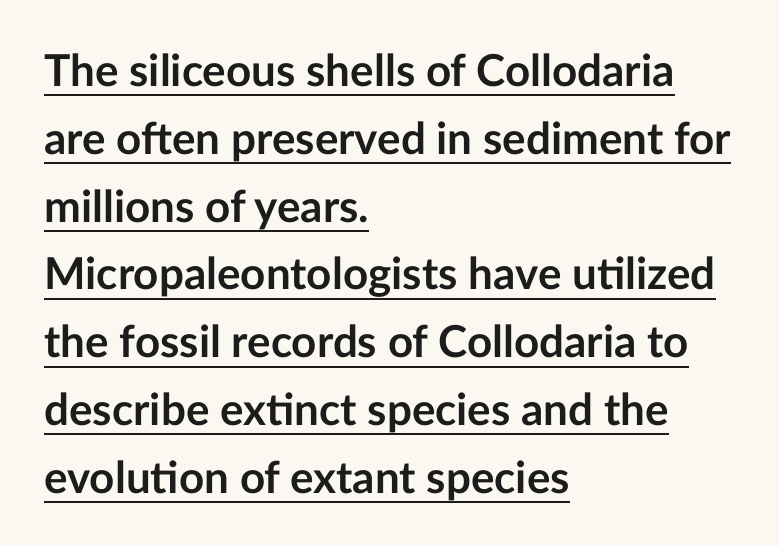
The image shows 44 px semibold sans-serif type, upright; set left-aligned, normal line spacing (1.54x), normal letter spacing, underlined; low stroke contrast and a medium x-height.
